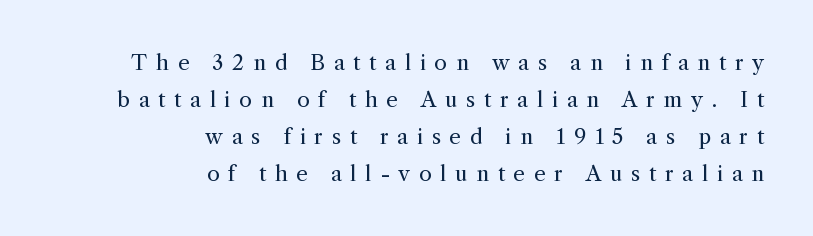
Posture: straight, roman, zero tilt. Has an underline been added? It has not. All the whitespace from short lines collects on the left. The tracking reads as deliberately expanded to a designer's eye. No extra ink here — the face is not bold.
